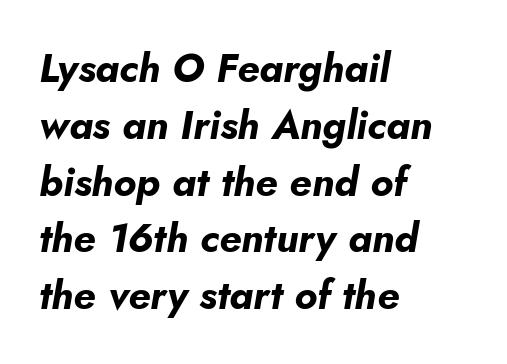
The image shows 40 px bold type, italic (leaning right); set left-aligned, normal line spacing (1.42x), normal letter spacing, not underlined; low stroke contrast and a small x-height.
